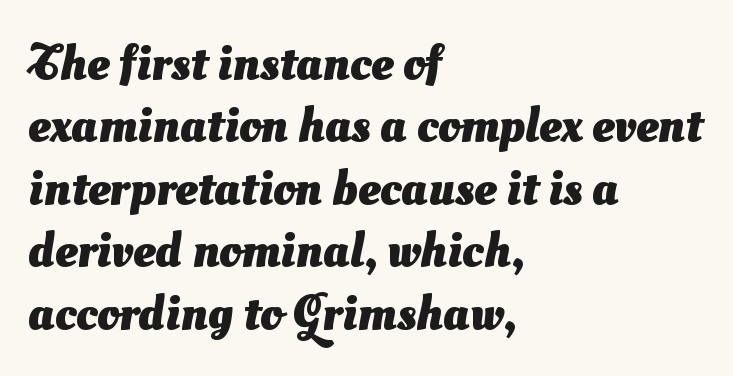
The image shows 50 px heavy sans-serif type; set left-aligned, normal line spacing (1.25x), normal letter spacing, not underlined; medium stroke contrast and a small x-height.
